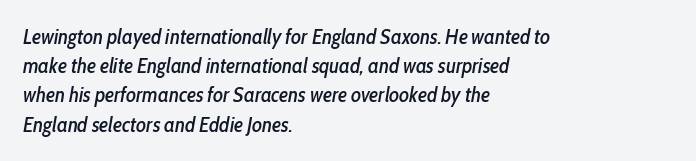
The tracking reads as untouched default to a designer's eye. The typesetter chose a ragged-right arrangement here. Nobody drew a line under any word here. Every character sits at an angle, as italics do. Reading down the column, the eye jumps a familiar distance to each next line.
